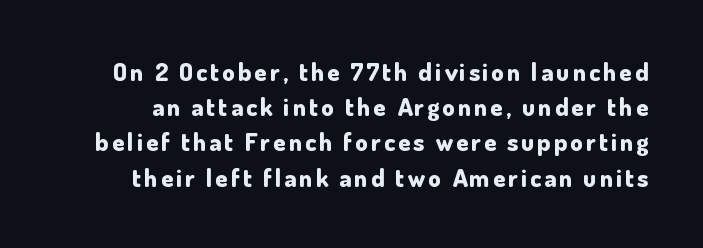
{"italic": "no", "bold": "yes", "underline": "no", "line_spacing": "normal", "line_spacing_ratio": 1.41, "glyph_px": 25}
